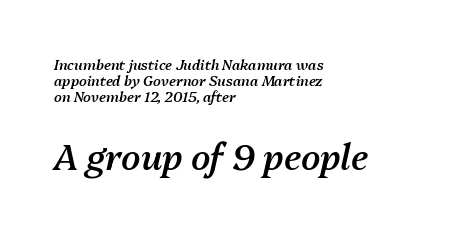
{"italic": "yes", "lean": "right", "slant_degrees": 13, "bold": "semi", "weight": "semibold", "width": "normal", "stroke_contrast": "medium", "x_height": "medium", "monospaced": "no", "underline": "no", "align": "left", "line_spacing": "tight", "line_spacing_ratio": 1.15, "letter_spacing": "normal", "letter_spacing_em": 0.0, "larger_block": "second", "size_ratio": 2.5, "glyph_px": 35}
